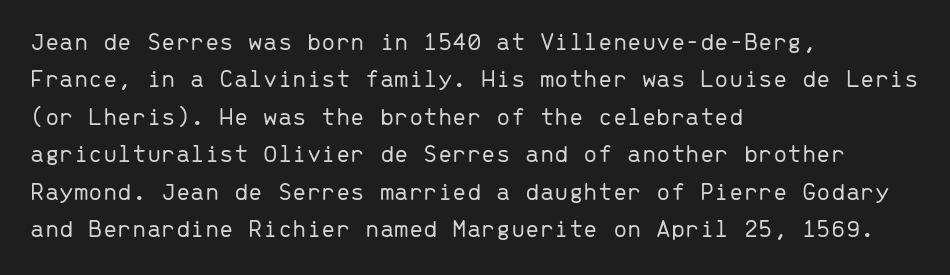
The image shows 26 px text type, upright; set left-aligned, normal line spacing (1.44x), normal letter spacing, not underlined.
